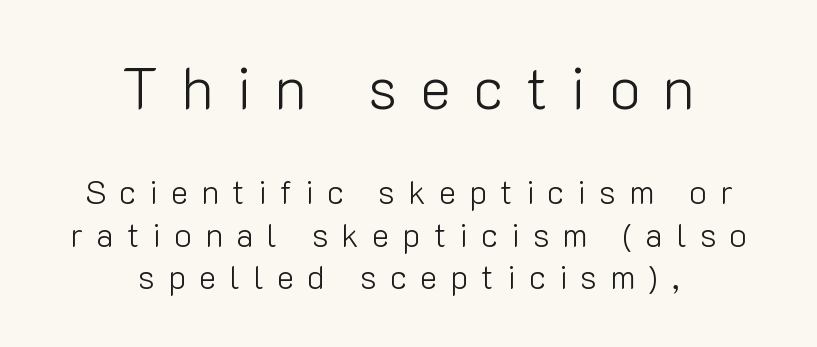
{"serif": "no", "italic": "no", "bold": "no", "weight": "light", "width": "normal", "stroke_contrast": "low", "x_height": "medium", "monospaced": "no", "underline": "no", "align": "center", "line_spacing": "normal", "line_spacing_ratio": 1.29, "letter_spacing": "wide", "letter_spacing_em": 0.4, "larger_block": "first", "size_ratio": 1.76, "glyph_px": 58}
